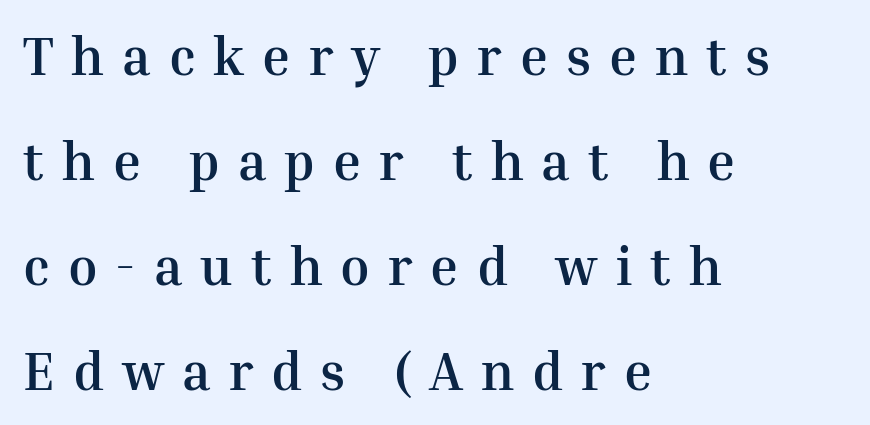
Typographically, this falls in the serif category. The setting favours the left margin, as ordinary paragraphs usually do. You could fit nearly another row in the gap between these rows. The font's upright variant was chosen for this text. Lines of text with bare space underneath.
